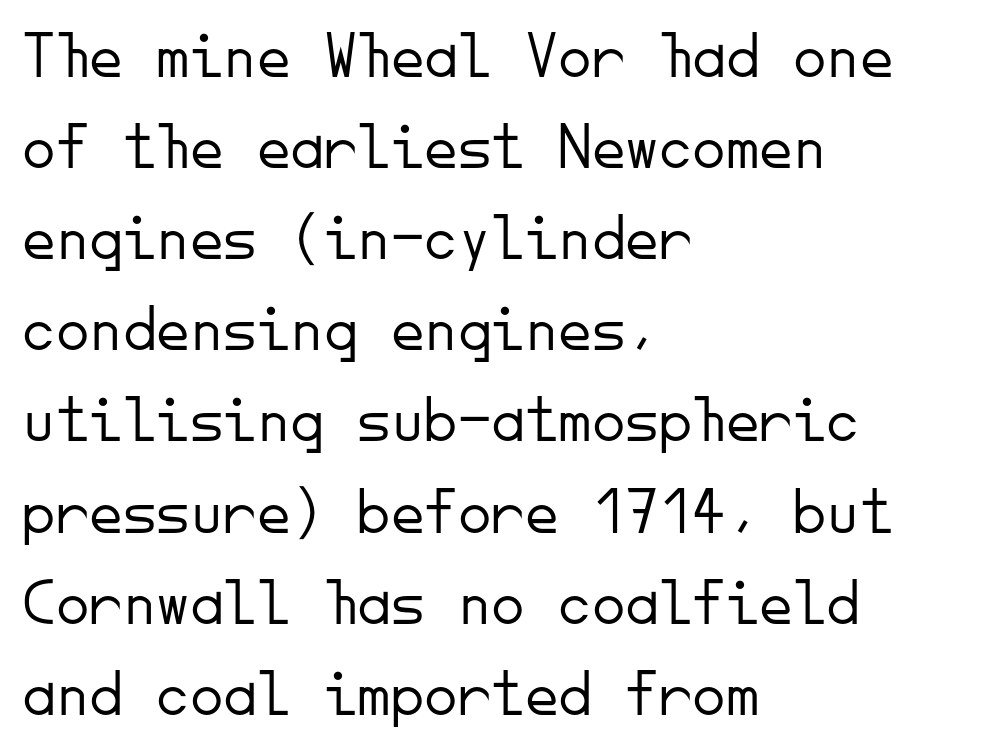
The image shows 67 px light sans-serif type, upright, monospaced; set left-aligned, normal line spacing (1.36x), normal letter spacing, not underlined; low stroke contrast and a small x-height.
